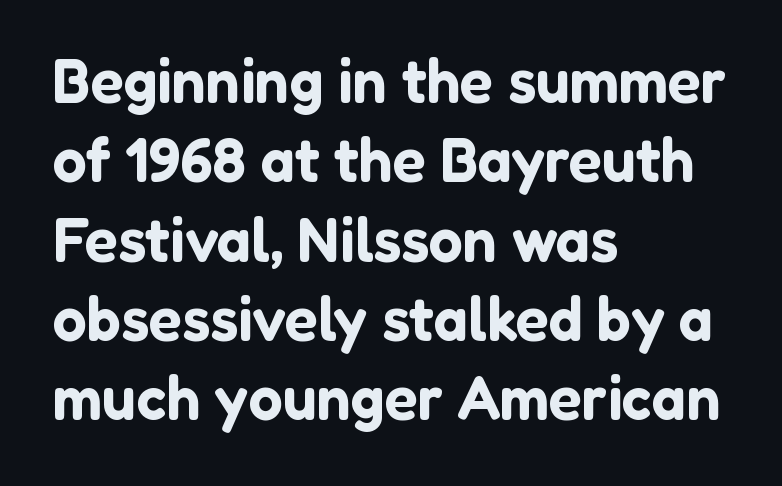
Q: Is the text italic (slanted)? A: No, it is upright.
Q: Is the typeface a serif or a sans-serif typeface? A: Sans-serif.
Q: Is the text underlined? A: No.
Q: How is the paragraph aligned? A: Left-aligned.
Q: Is the spacing between letters normal or unusually wide? A: Normal.
Q: Is the spacing between lines tight, normal or loose? A: Normal.
Q: Width (condensed, normal, or wide)? A: Normal.
Q: Stroke contrast? A: Low.
Q: x-height? A: Medium.
Q: Monospaced? A: No.
